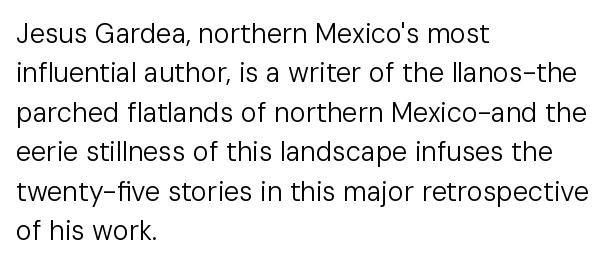
Q: Is the text bold? A: No.
Q: Is the text italic (slanted)? A: No, it is upright.
Q: Is the text underlined? A: No.
Q: How is the paragraph aligned? A: Left-aligned.
Q: Is the spacing between letters normal or unusually wide? A: Normal.
Q: Is the spacing between lines tight, normal or loose? A: Normal.
